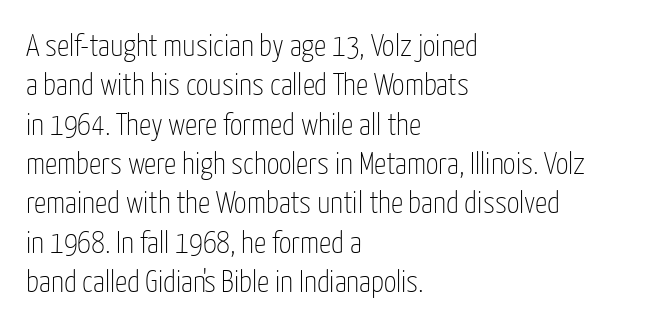
Q: Is the text bold? A: No.
Q: Is the text italic (slanted)? A: No, it is upright.
Q: Is the typeface a serif or a sans-serif typeface? A: Sans-serif.
Q: Is the text underlined? A: No.
Q: How is the paragraph aligned? A: Left-aligned.
Q: Is the spacing between letters normal or unusually wide? A: Normal.
Q: Is the spacing between lines tight, normal or loose? A: Normal.
Q: Width (condensed, normal, or wide)? A: Condensed.
Q: Stroke contrast? A: Low.
Q: x-height? A: Medium.
Q: Monospaced? A: No.
